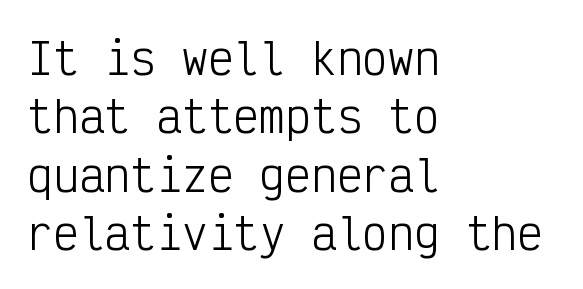
{"serif": "no", "italic": "no", "bold": "no", "weight": "light", "width": "condensed", "stroke_contrast": "low", "x_height": "medium", "monospaced": "yes", "underline": "no", "align": "left", "line_spacing": "normal", "line_spacing_ratio": 1.36, "letter_spacing": "normal", "letter_spacing_em": 0.0, "glyph_px": 43}
